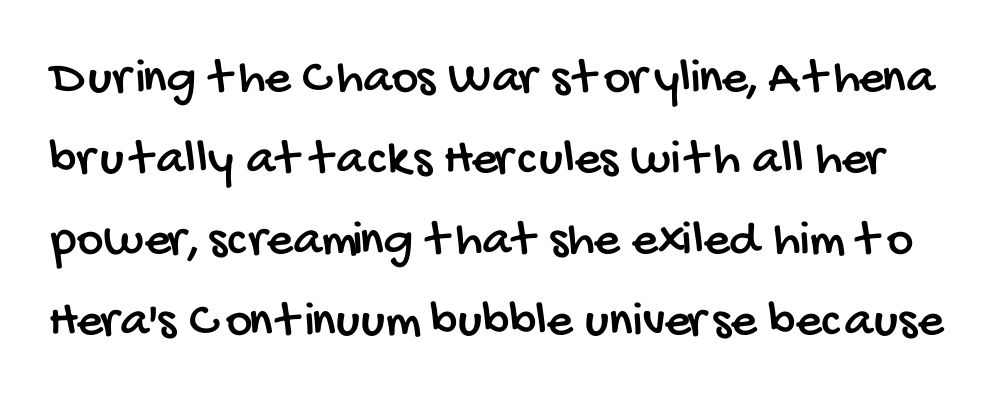
{"serif": "no", "width": "condensed", "stroke_contrast": "low", "x_height": "large", "monospaced": "no", "underline": "no", "line_spacing": "normal", "line_spacing_ratio": 1.59, "letter_spacing": "normal", "letter_spacing_em": 0.0, "glyph_px": 51}
